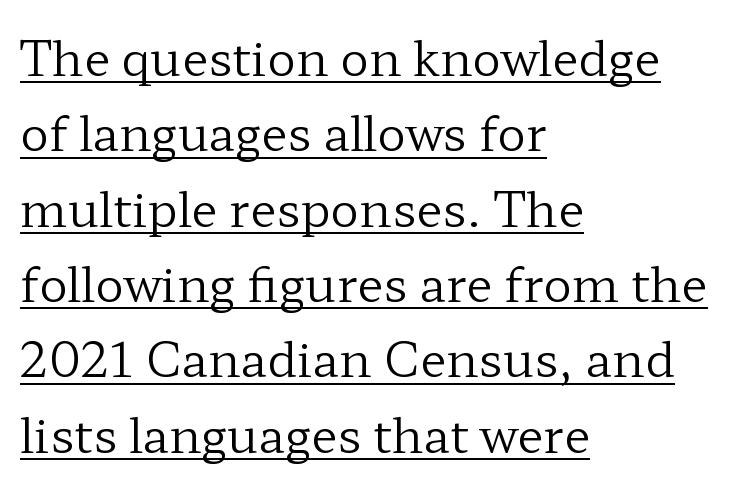
{"serif": "yes", "italic": "no", "bold": "no", "weight": "regular", "width": "wide", "stroke_contrast": "low", "x_height": "medium", "monospaced": "no", "underline": "yes", "align": "left", "line_spacing": "normal", "line_spacing_ratio": 1.57, "letter_spacing": "normal", "letter_spacing_em": 0.0, "glyph_px": 48}
